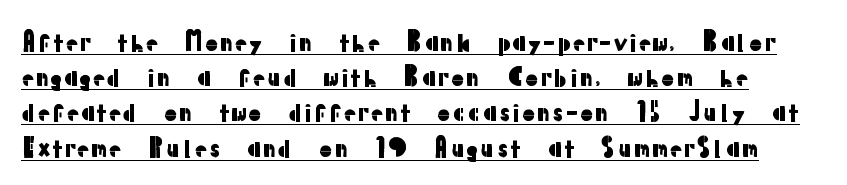
Caption: lettering with a line underneath. A roman cut, with each character standing at attention. Normally led — the rows are evenly, conventionally spaced. These lines keep a tight, regular rhythm from letter to letter.
